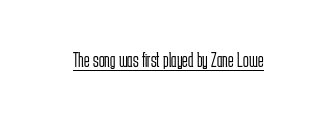
Italic: no, the glyphs are upright roman. You can see a thin bar hugging the bottom of the glyphs. Nothing heavy about these letters — not bold at all. Look at the tracking — it's just the regular setting, nothing added.
